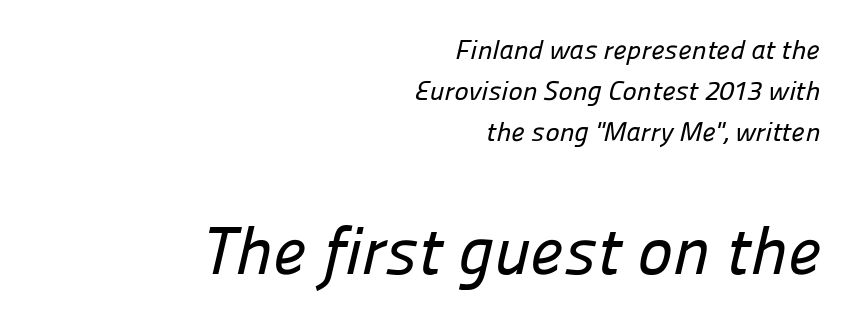
The passage shown has conventional tracking throughout. Notice how the passage keeps a crisp vertical edge on the right only. The font family rendered here belongs to the sans-serif group. Nobody drew a line under any word here. The rendering uses natural spacing where letterforms have individual widths. Horizontal bands of white between lines are of average thickness.
